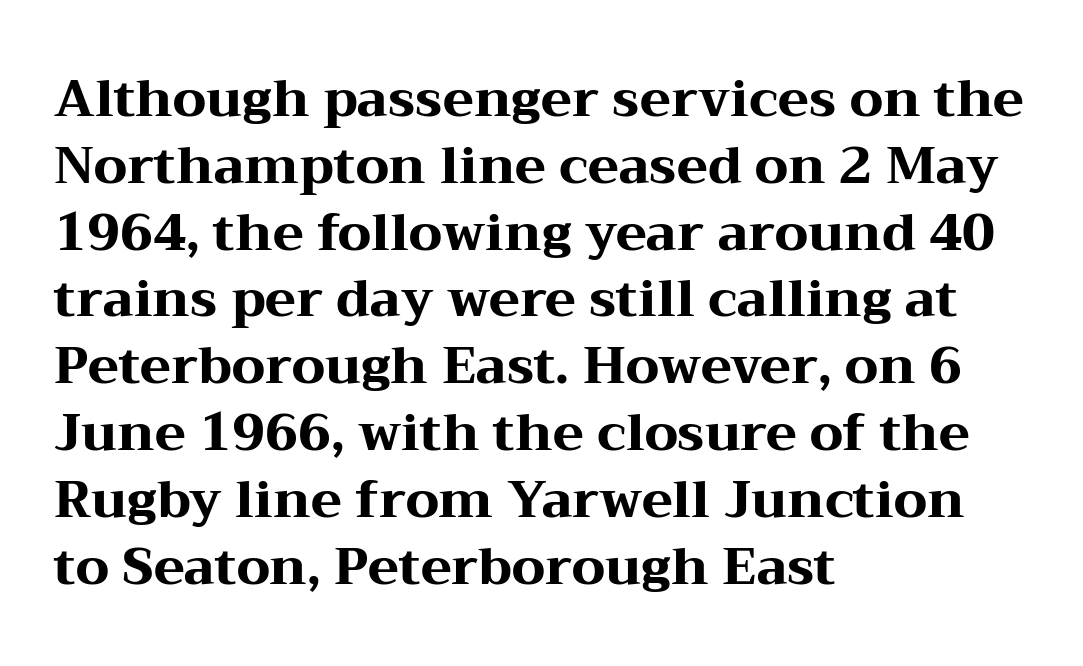
Every stem runs plumb, perpendicular to the baseline. Rows of type keep a routine distance in the vertical direction. Thick stems and heavy bowls — unmistakably bold. In terms of letterspacing, this is plain default setting. The specimen omits any rule beneath the text block's lines. All the whitespace from short lines collects on the right.
